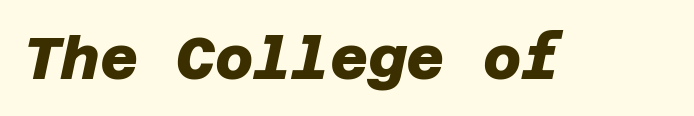
Q: Is the text bold? A: Yes.
Q: Is the typeface a serif or a sans-serif typeface? A: Sans-serif.
Q: Is the text underlined? A: No.
Q: Is the spacing between letters normal or unusually wide? A: Normal.
Q: Width (condensed, normal, or wide)? A: Normal.
Q: Stroke contrast? A: Low.
Q: x-height? A: Large.
